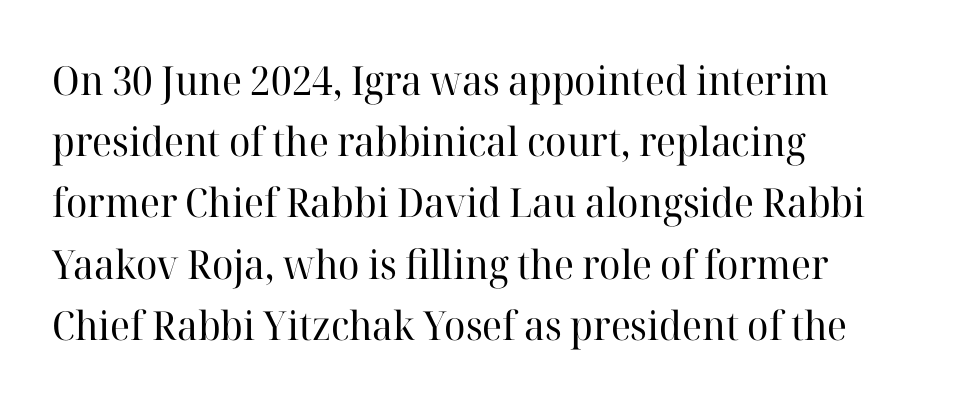
The image shows 40 px regular-weight serif type, upright; set left-aligned, normal line spacing (1.53x), normal letter spacing, not underlined; high stroke contrast and a medium x-height.
